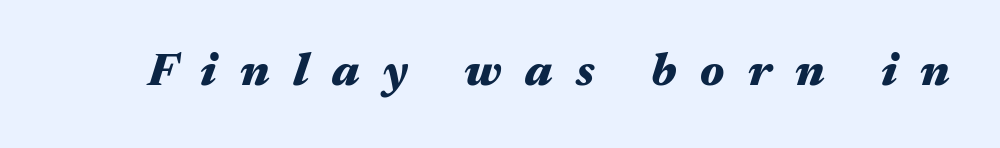
Q: Is the text bold? A: Yes.
Q: Is the text italic (slanted)? A: Yes, it leans right by about 17 degrees.
Q: Is the text underlined? A: No.
Q: Is the spacing between letters normal or unusually wide? A: Unusually wide.
Q: Width (condensed, normal, or wide)? A: Wide.
Q: Stroke contrast? A: Medium.
Q: x-height? A: Medium.
Q: Monospaced? A: No.
